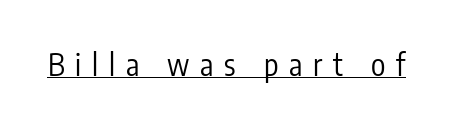
Designer's note — italics off, roman on. This rendering features underlined lettering. To sum up the face: it is a sans, with no serifs. Words appear elongated and porous because spacing is wide. These lines are rendered in a variable-pitch font. Is this a heavy cut? Hardly; it is regular or lighter.
